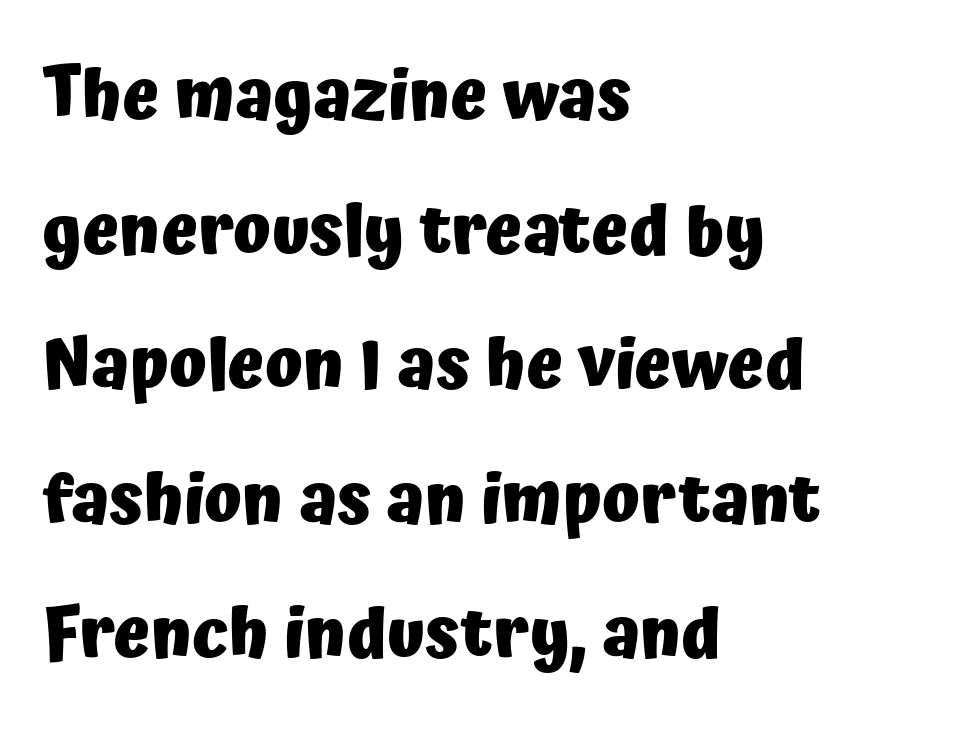
The image shows 69 px heavy sans-serif type, upright; set left-aligned, loose line spacing (1.95x), normal letter spacing, not underlined; low stroke contrast and a medium x-height.
